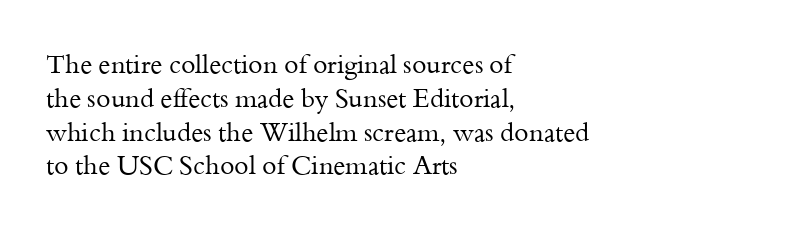
{"italic": "no", "bold": "no", "underline": "no", "align": "left", "line_spacing": "normal", "line_spacing_ratio": 1.3, "letter_spacing": "normal", "letter_spacing_em": 0.0, "glyph_px": 26}
